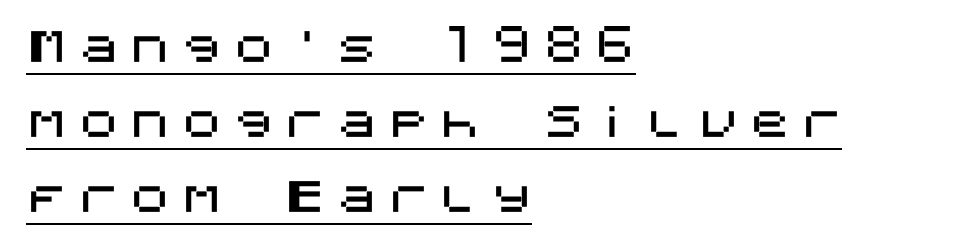
{"serif": "no", "italic": "no", "width": "normal", "stroke_contrast": "medium", "x_height": "large", "underline": "yes", "align": "left", "line_spacing_ratio": 1.83, "letter_spacing": "wide", "letter_spacing_em": 0.26, "glyph_px": 41}
